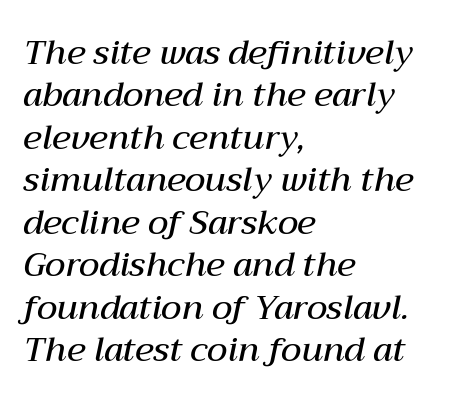
The image shows 34 px semibold type, italic (leaning right); set left-aligned, normal line spacing (1.25x), normal letter spacing, not underlined; medium stroke contrast and a medium x-height.
